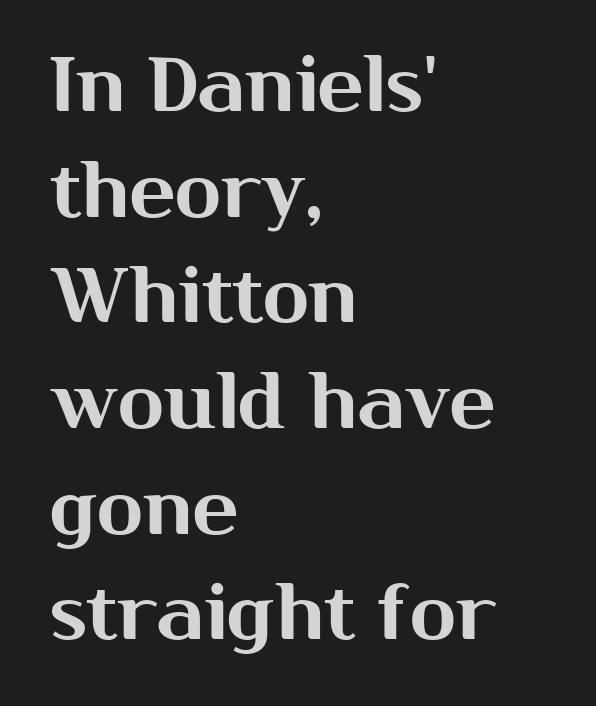
Character widths vary here, with narrow letters taking less room than wide ones. The glyphs are unaccompanied by any horizontal stroke below them. The passage is arranged the way most books set body copy — flush left. Regarding leading, the lines here are spaced in the standard way. Nothing sits at the stroke ends, so this counts as sans-serif.
